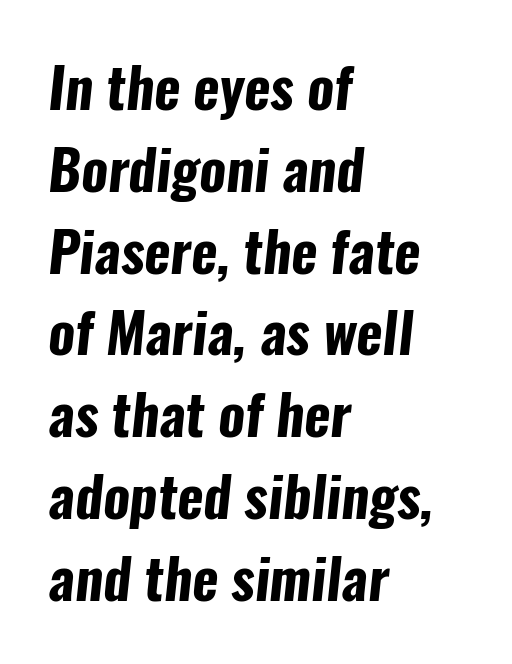
The leading is moderate, giving the passage an even texture. The lines in this sample share a left origin and differ only in where they stop. The type family on display is of the sans-serif kind. Underline: absent.
